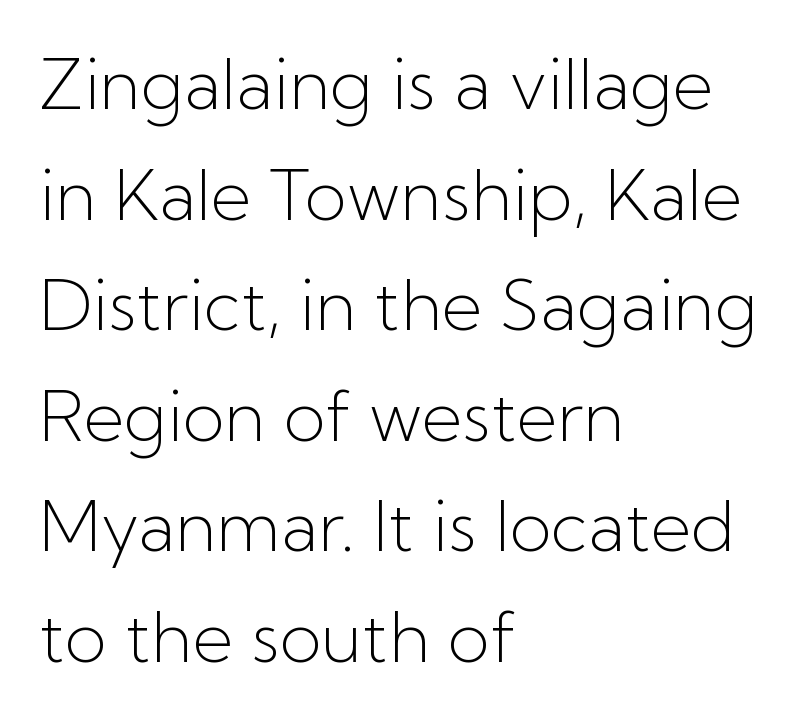
{"serif": "no", "italic": "no", "bold": "no", "weight": "light", "width": "normal", "stroke_contrast": "low", "x_height": "medium", "monospaced": "no", "underline": "no", "align": "left", "line_spacing": "normal", "line_spacing_ratio": 1.58, "letter_spacing": "normal", "letter_spacing_em": 0.0, "glyph_px": 70}
